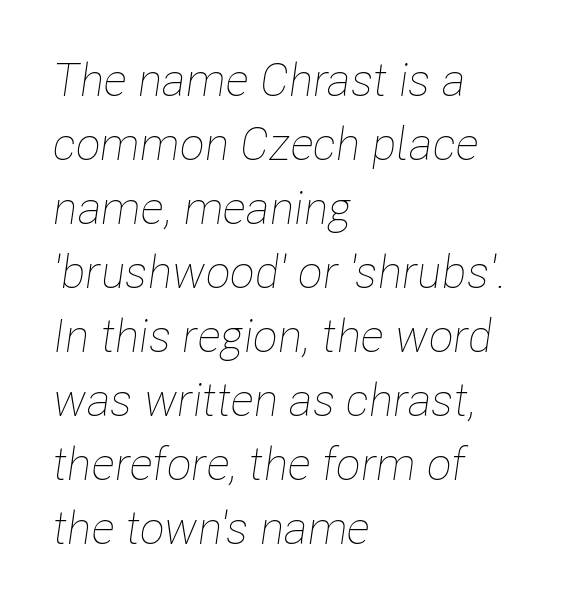
The image shows 46 px thin, condensed type, italic (leaning right); set left-aligned, normal line spacing (1.39x), normal letter spacing, not underlined; low stroke contrast and a medium x-height.
